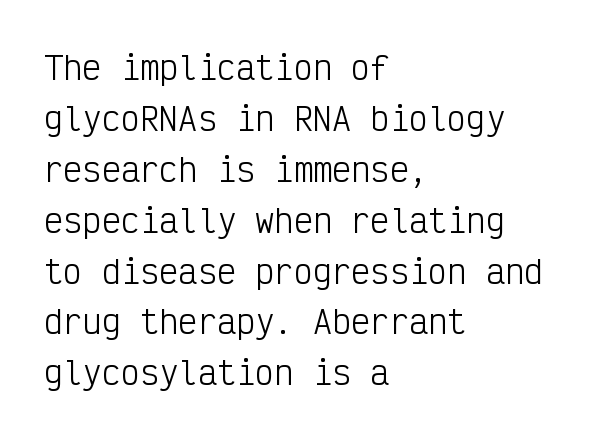
The rendering keeps characters at their native spacing. The lettering stays uniformly vertical, giving the passage a roman look. The passage shown is not bold in any degree. Check where the strokes stop: nothing finishes them off — pure sans. Where is the straight margin? On the left.
